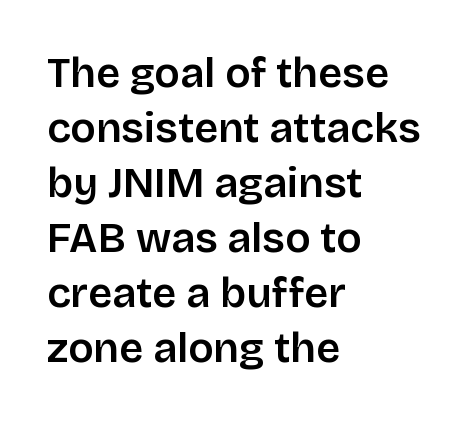
Q: Is the text italic (slanted)? A: No, it is upright.
Q: Is the typeface a serif or a sans-serif typeface? A: Sans-serif.
Q: Is the text underlined? A: No.
Q: How is the paragraph aligned? A: Left-aligned.
Q: Is the spacing between letters normal or unusually wide? A: Normal.
Q: Is the spacing between lines tight, normal or loose? A: Normal.
Q: Width (condensed, normal, or wide)? A: Normal.
Q: Stroke contrast? A: Low.
Q: x-height? A: Large.
Q: Monospaced? A: No.
